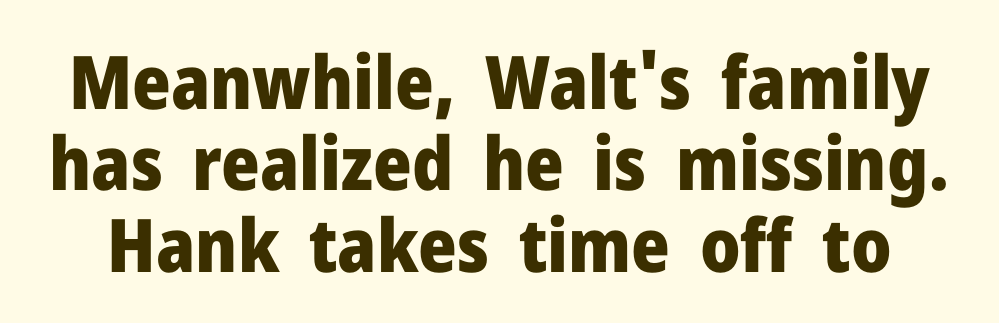
Q: Is the text bold? A: Yes.
Q: Is the text italic (slanted)? A: No, it is upright.
Q: Is the typeface a serif or a sans-serif typeface? A: Sans-serif.
Q: Is the text underlined? A: No.
Q: Is the spacing between letters normal or unusually wide? A: Normal.
Q: Is the spacing between lines tight, normal or loose? A: Tight.
Q: Width (condensed, normal, or wide)? A: Normal.
Q: Stroke contrast? A: Low.
Q: x-height? A: Medium.
Q: Monospaced? A: No.
